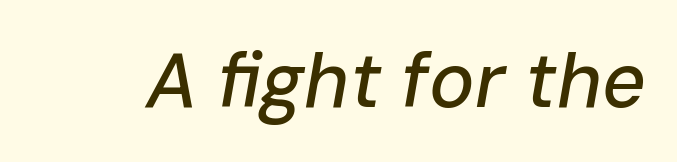
The image shows 76 px text type, italic (leaning right); set normal letter spacing, not underlined; low stroke contrast and a medium x-height.
